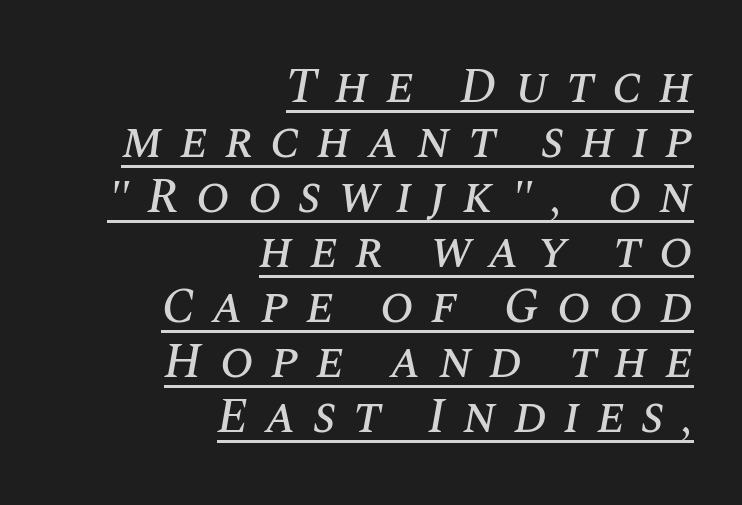
Every word sits above its own underline. Rows of type sit shoulder to shoulder in the vertical direction. Glyph-to-glyph distance is far greater than everyday printed text. Emphasis-style slanted type is in use. The passage is arranged like a letterhead date or caption credit — flush right.
